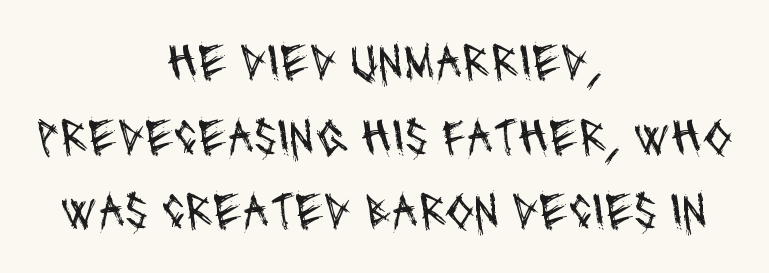
The type is set solid horizontally, with unmodified tracking. This sample is center-justified, so both line endings float freely. Nothing heavy about these letters — not bold at all. Evenly set lines give the paragraph a standard silhouette.
